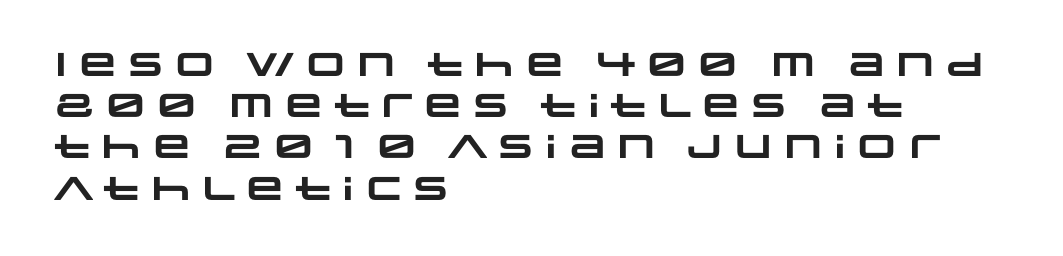
The image shows 33 px heavy, wide sans-serif type; set left-aligned, normal line spacing (1.25x), normal letter spacing, not underlined; low stroke contrast and a large x-height.
